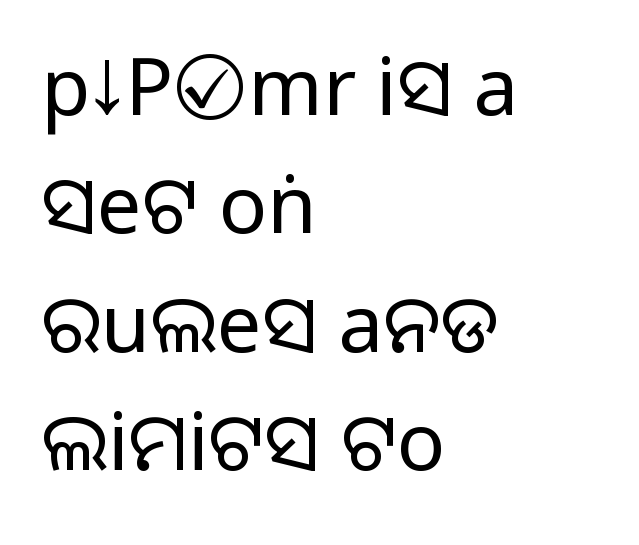
{"serif": "no", "italic": "no", "bold": "no", "weight": "regular", "width": "normal", "stroke_contrast": "low", "x_height": "large", "monospaced": "no", "underline": "no", "align": "left", "line_spacing": "normal", "line_spacing_ratio": 1.48, "letter_spacing": "normal", "letter_spacing_em": 0.0, "glyph_px": 80}
